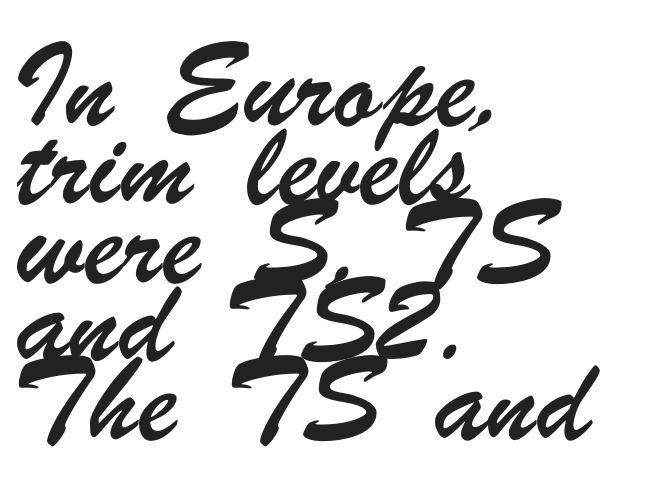
Students, observe: this is what conventionally led text looks like. Visually the block forms a straight wall on the left and a jagged coastline on the right. The passage shown is not underscored anywhere. Spacing verdict: proportional, widths tailored to each character.
